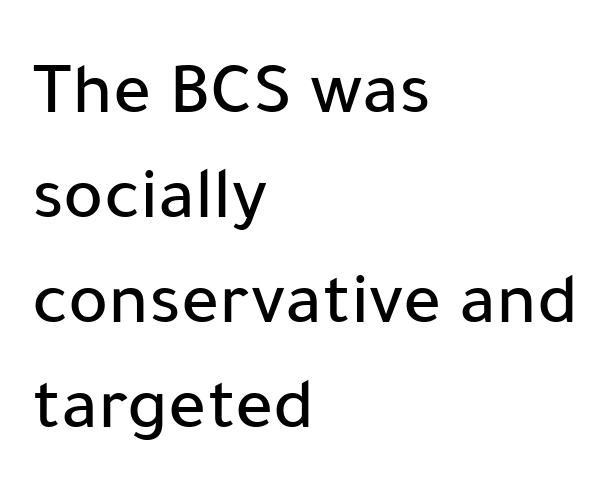
{"serif": "no", "italic": "no", "width": "normal", "stroke_contrast": "low", "x_height": "medium", "monospaced": "no", "underline": "no", "align": "left", "line_spacing": "normal", "line_spacing_ratio": 1.4, "letter_spacing": "normal", "letter_spacing_em": 0.0, "glyph_px": 75}
